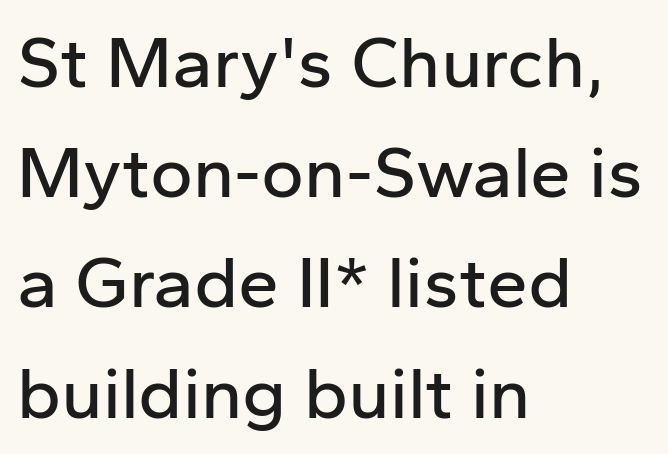
{"serif": "no", "italic": "no", "width": "normal", "stroke_contrast": "low", "x_height": "medium", "monospaced": "no", "underline": "no", "align": "left", "line_spacing": "normal", "line_spacing_ratio": 1.51, "letter_spacing": "normal", "letter_spacing_em": 0.0, "glyph_px": 73}
